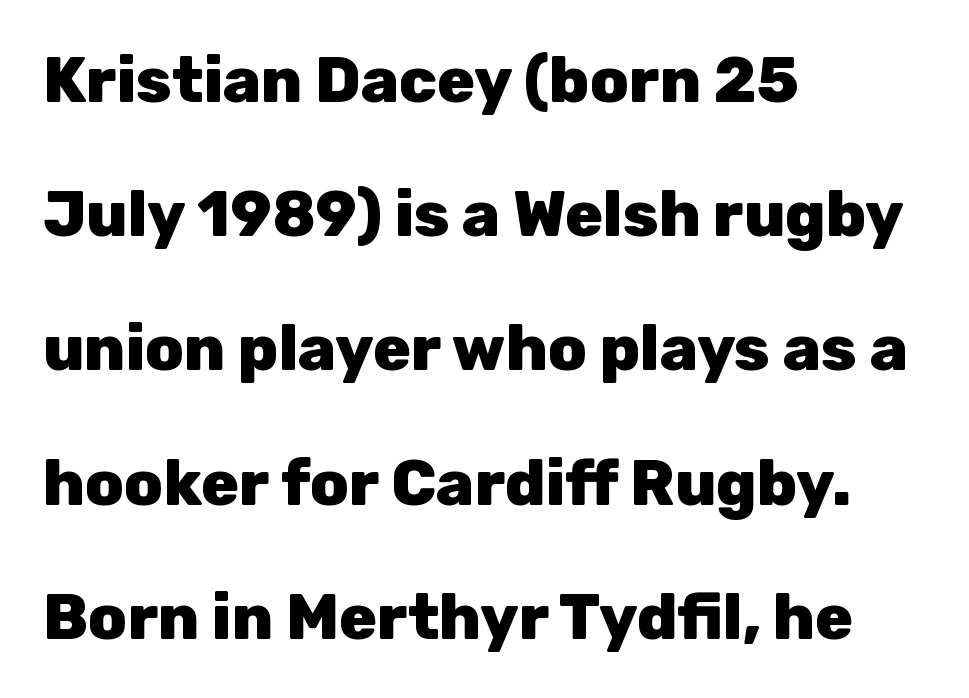
Q: Is the text bold? A: Yes.
Q: Is the text italic (slanted)? A: No, it is upright.
Q: Is the typeface a serif or a sans-serif typeface? A: Sans-serif.
Q: Is the text underlined? A: No.
Q: How is the paragraph aligned? A: Left-aligned.
Q: Is the spacing between letters normal or unusually wide? A: Normal.
Q: Is the spacing between lines tight, normal or loose? A: Loose.
Q: Width (condensed, normal, or wide)? A: Normal.
Q: Stroke contrast? A: Low.
Q: x-height? A: Medium.
Q: Monospaced? A: No.
